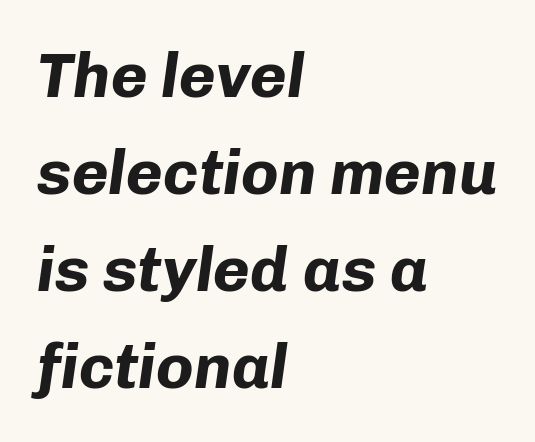
Q: Is the text bold? A: Yes.
Q: Is the text italic (slanted)? A: Yes, it leans right by about 8 degrees.
Q: Is the text underlined? A: No.
Q: How is the paragraph aligned? A: Left-aligned.
Q: Is the spacing between letters normal or unusually wide? A: Normal.
Q: Is the spacing between lines tight, normal or loose? A: Normal.
Q: Width (condensed, normal, or wide)? A: Normal.
Q: Stroke contrast? A: Low.
Q: x-height? A: Medium.
Q: Monospaced? A: No.
